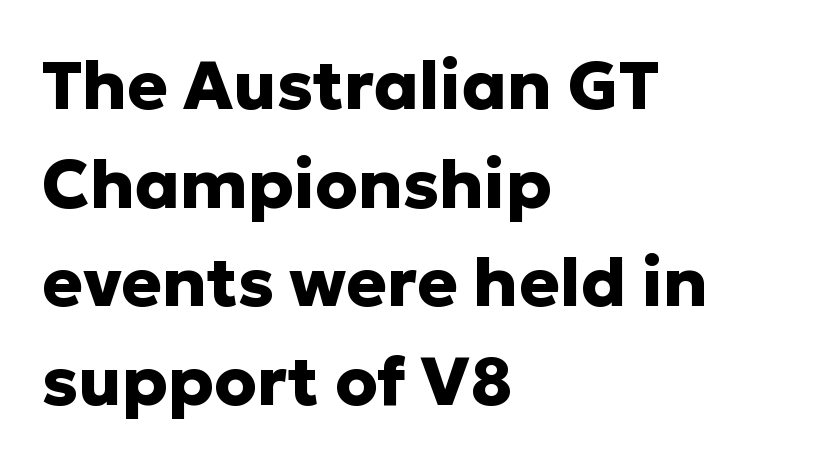
Check the space under the baseline: it is left empty. You could not count columns in this text — the font is proportionally spaced. Alignment: flush left. Classification — sans serif. A typesetter would call this zero additional tracking.
